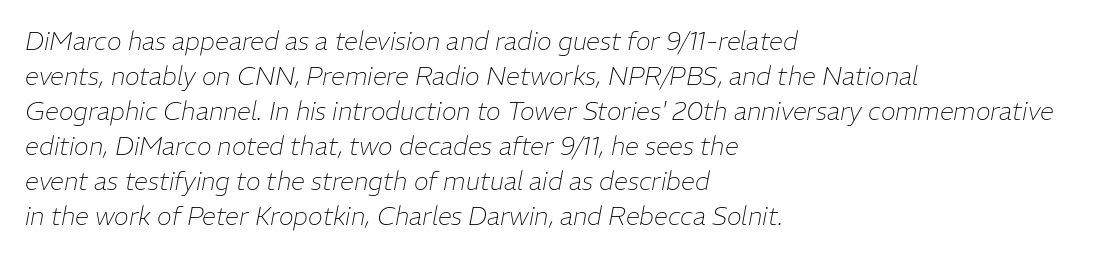
{"italic": "yes", "lean": "right", "slant_degrees": 11, "bold": "no", "underline": "no", "align": "left", "line_spacing": "normal", "line_spacing_ratio": 1.4, "letter_spacing": "normal", "letter_spacing_em": 0.0, "glyph_px": 25}
